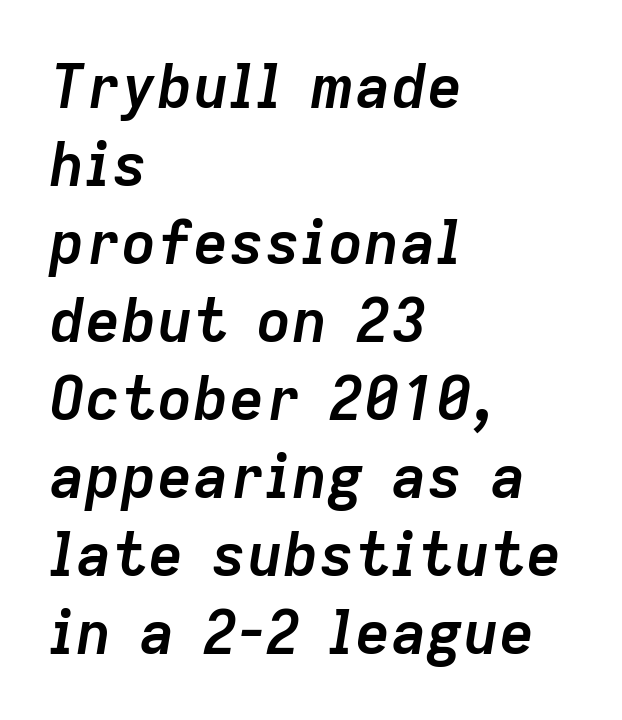
Q: Is the text bold? A: Yes.
Q: Is the text italic (slanted)? A: Yes, it leans right by about 9 degrees.
Q: Is the text underlined? A: No.
Q: How is the paragraph aligned? A: Left-aligned.
Q: Is the spacing between letters normal or unusually wide? A: Normal.
Q: Is the spacing between lines tight, normal or loose? A: Normal.
Q: Width (condensed, normal, or wide)? A: Normal.
Q: Stroke contrast? A: Low.
Q: x-height? A: Medium.
Q: Monospaced? A: No.
